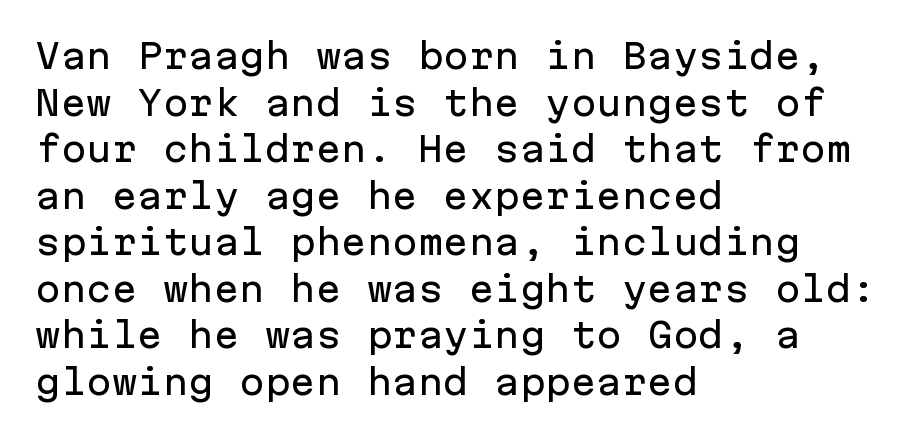
Leading matches the norm, producing a regular column. Where is the straight margin? On the left. Spacing between characters is what you'd get straight out of the box. Is this a fixed-width face? Yes — each glyph sits in an identical cell. Descenders hang freely into open space. The glyphs in this specimen are sans serif.
